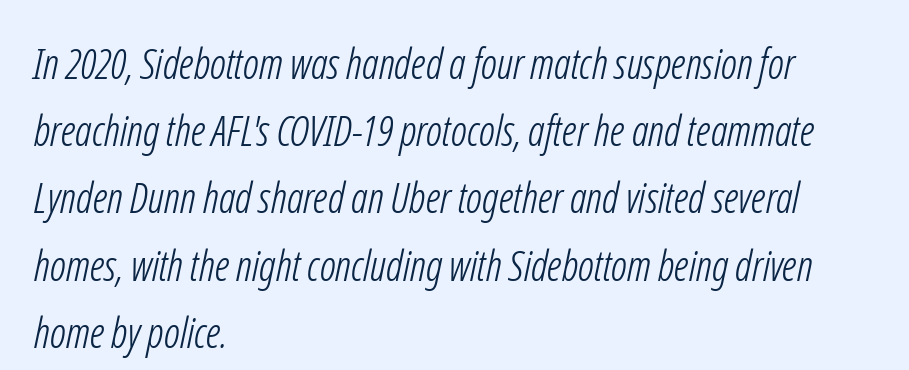
{"serif": "no", "bold": "no", "weight": "light", "width": "condensed", "stroke_contrast": "low", "x_height": "medium", "monospaced": "no", "underline": "no", "align": "left", "line_spacing": "normal", "line_spacing_ratio": 1.6, "letter_spacing": "normal", "letter_spacing_em": 0.0, "glyph_px": 42}
